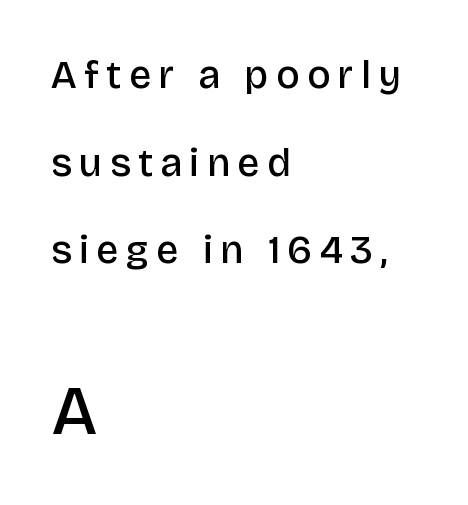
{"serif": "no", "italic": "no", "bold": "semi", "weight": "semibold", "width": "normal", "stroke_contrast": "low", "x_height": "large", "monospaced": "no", "underline": "no", "align": "left", "line_spacing": "loose", "line_spacing_ratio": 2.25, "larger_block": "second", "size_ratio": 1.77, "glyph_px": 69}
